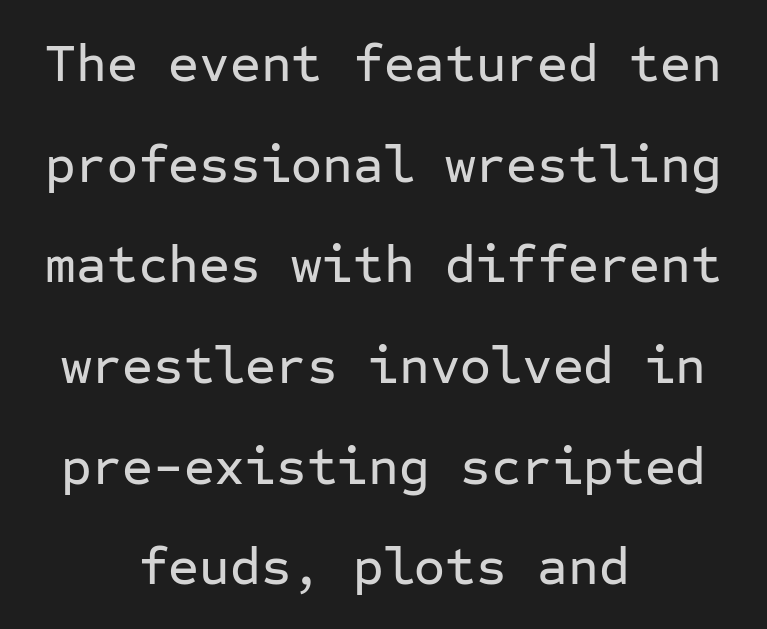
{"serif": "no", "italic": "no", "width": "normal", "stroke_contrast": "low", "x_height": "medium", "monospaced": "yes", "underline": "no", "align": "center", "line_spacing": "loose", "line_spacing_ratio": 1.9, "letter_spacing": "normal", "letter_spacing_em": 0.0, "glyph_px": 53}
